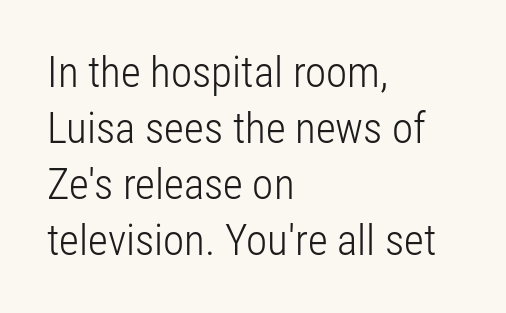
{"serif": "no", "italic": "no", "bold": "no", "weight": "light", "width": "condensed", "stroke_contrast": "low", "x_height": "medium", "monospaced": "no", "underline": "no", "align": "left", "line_spacing": "normal", "line_spacing_ratio": 1.3, "letter_spacing": "normal", "letter_spacing_em": 0.0, "glyph_px": 43}
